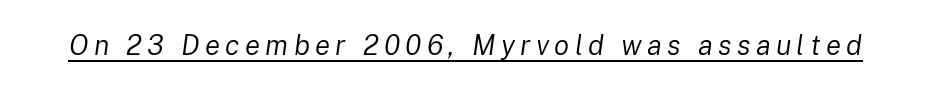
The image shows 28 px regular-weight type, italic (leaning right); set underlined; low stroke contrast and a medium x-height.
